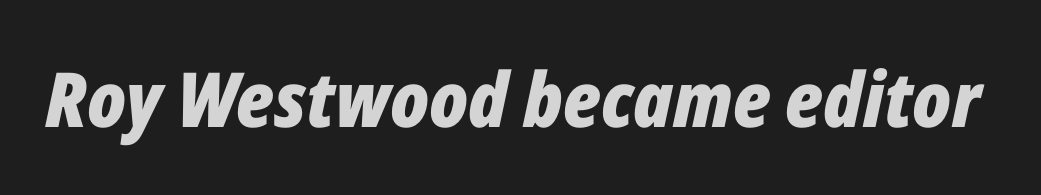
{"italic": "yes", "lean": "right", "slant_degrees": 12, "bold": "yes", "weight": "bold", "width": "condensed", "stroke_contrast": "low", "x_height": "medium", "monospaced": "no", "underline": "no", "letter_spacing": "normal", "letter_spacing_em": 0.0, "glyph_px": 76}
